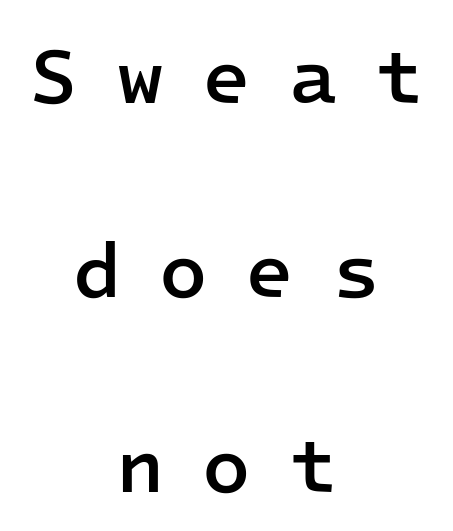
{"serif": "no", "italic": "no", "bold": "semi", "weight": "semibold", "width": "normal", "stroke_contrast": "low", "x_height": "medium", "monospaced": "yes", "underline": "no", "align": "center", "line_spacing": "loose", "line_spacing_ratio": 2.46, "letter_spacing": "wide", "letter_spacing_em": 0.48, "glyph_px": 79}
